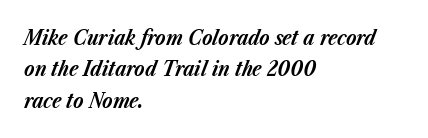
Q: Is the text bold? A: Yes.
Q: Is the text italic (slanted)? A: Yes, it leans right by about 23 degrees.
Q: Is the text underlined? A: No.
Q: How is the paragraph aligned? A: Left-aligned.
Q: Is the spacing between letters normal or unusually wide? A: Normal.
Q: Is the spacing between lines tight, normal or loose? A: Normal.
